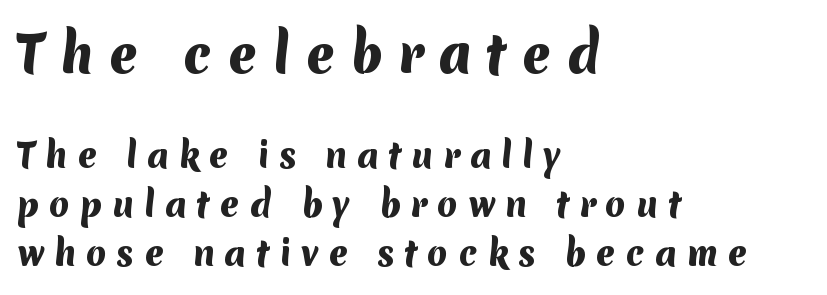
{"serif": "no", "bold": "yes", "weight": "heavy", "width": "normal", "stroke_contrast": "medium", "x_height": "medium", "monospaced": "no", "underline": "no", "align": "left", "line_spacing": "normal", "line_spacing_ratio": 1.48, "letter_spacing": "wide", "letter_spacing_em": 0.3, "larger_block": "first", "size_ratio": 1.52, "glyph_px": 50}
